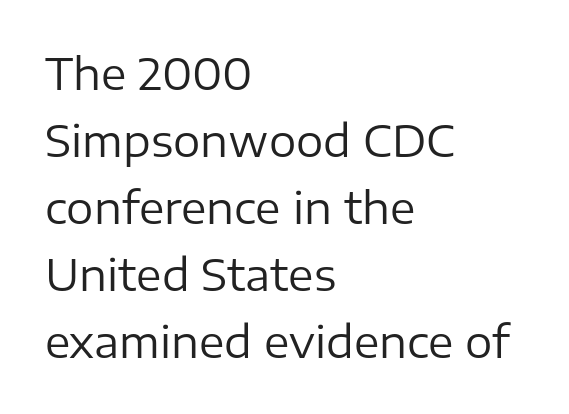
Q: Is the text bold? A: No.
Q: Is the text italic (slanted)? A: No, it is upright.
Q: Is the typeface a serif or a sans-serif typeface? A: Sans-serif.
Q: Is the text underlined? A: No.
Q: How is the paragraph aligned? A: Left-aligned.
Q: Is the spacing between letters normal or unusually wide? A: Normal.
Q: Is the spacing between lines tight, normal or loose? A: Normal.
Q: Width (condensed, normal, or wide)? A: Normal.
Q: Stroke contrast? A: Low.
Q: x-height? A: Medium.
Q: Monospaced? A: No.
